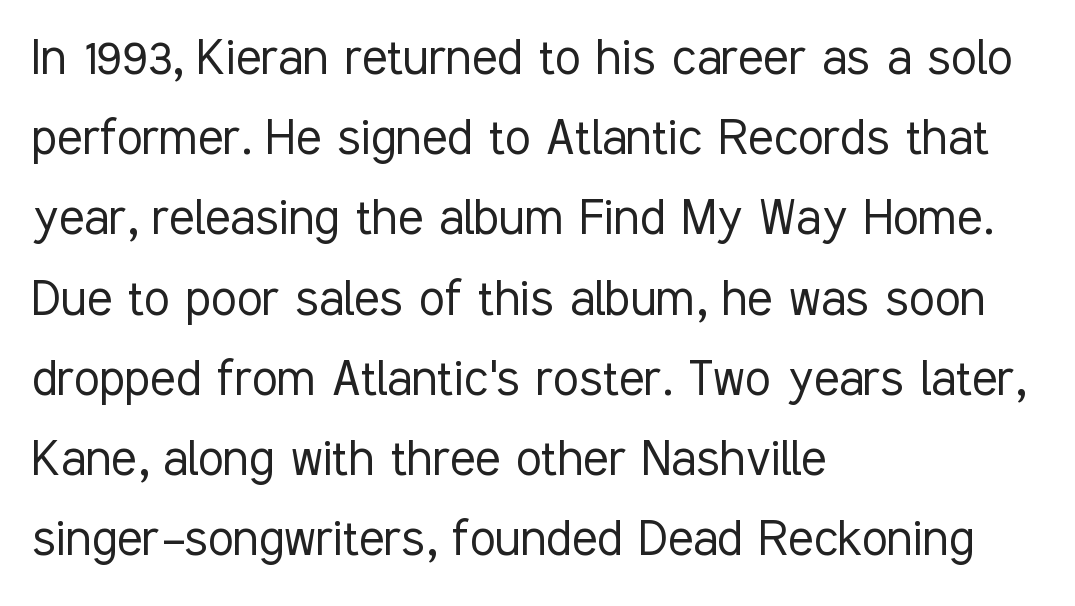
The image shows 59 px light, condensed sans-serif type, upright; set left-aligned, normal line spacing (1.36x), normal letter spacing, not underlined; low stroke contrast and a medium x-height.
